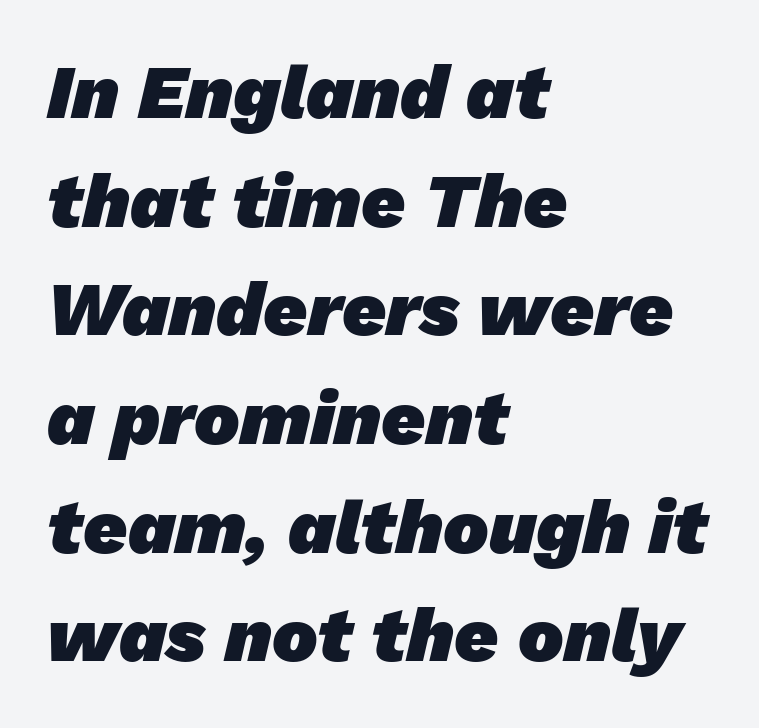
{"serif": "no", "bold": "yes", "weight": "heavy", "width": "normal", "stroke_contrast": "low", "x_height": "medium", "monospaced": "no", "underline": "no", "align": "left", "line_spacing": "normal", "line_spacing_ratio": 1.43, "letter_spacing": "normal", "letter_spacing_em": 0.0, "glyph_px": 76}
